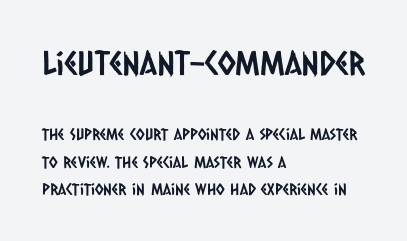
You could not count columns in this text — the font is proportionally spaced. The passage shown stacks its lines at a standard gap. Honestly, the letter spacing is just normal — you wouldn't notice it. Each line starts at the same left margin while the right side varies. Nothing sits at the stroke ends, so this counts as sans-serif.
